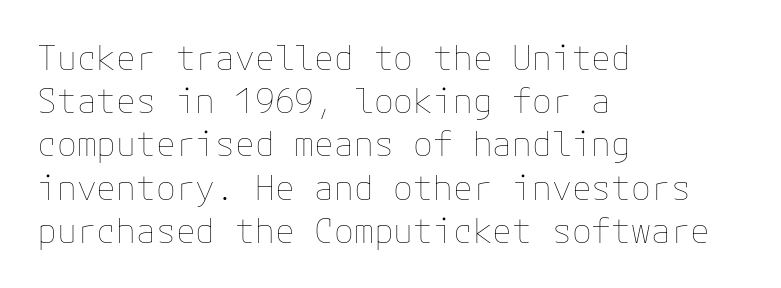
Q: Is the text bold? A: No.
Q: Is the text italic (slanted)? A: No, it is upright.
Q: Is the text underlined? A: No.
Q: How is the paragraph aligned? A: Left-aligned.
Q: Is the spacing between letters normal or unusually wide? A: Normal.
Q: Is the spacing between lines tight, normal or loose? A: Normal.
Q: Width (condensed, normal, or wide)? A: Normal.
Q: Stroke contrast? A: Low.
Q: x-height? A: Medium.
